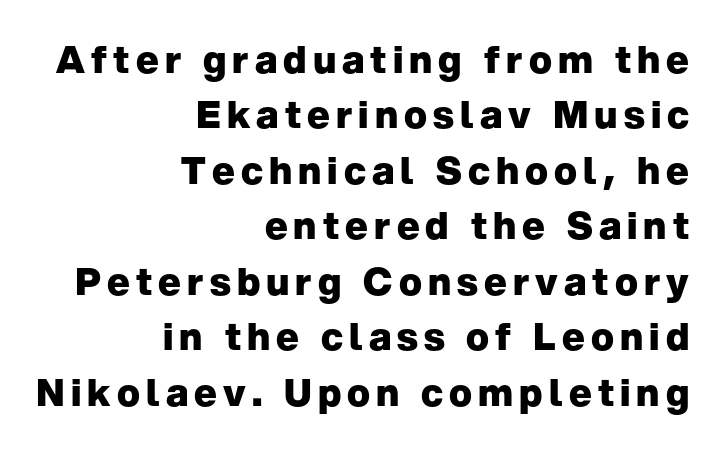
A typesetter would label this face a sans. These words are printed bold, with thick strokes throughout. The paragraph shown leans on its right margin. Does the leading feel generous? No, just average.
